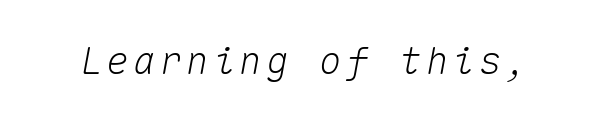
The image shows 38 px text type, italic (leaning right), monospaced; set not underlined; medium stroke contrast and a medium x-height.
